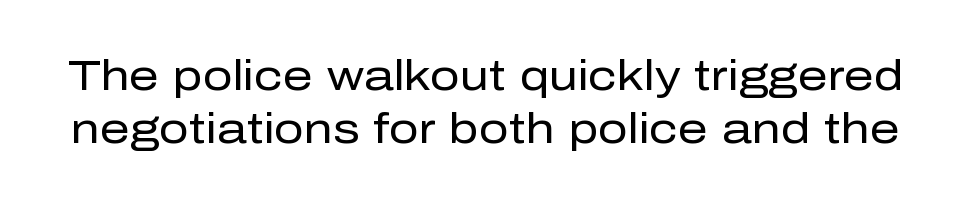
{"serif": "no", "italic": "no", "bold": "no", "weight": "regular", "width": "normal", "stroke_contrast": "low", "x_height": "medium", "monospaced": "no", "underline": "no", "line_spacing": "normal", "line_spacing_ratio": 1.26, "letter_spacing": "normal", "letter_spacing_em": 0.0, "glyph_px": 42}
